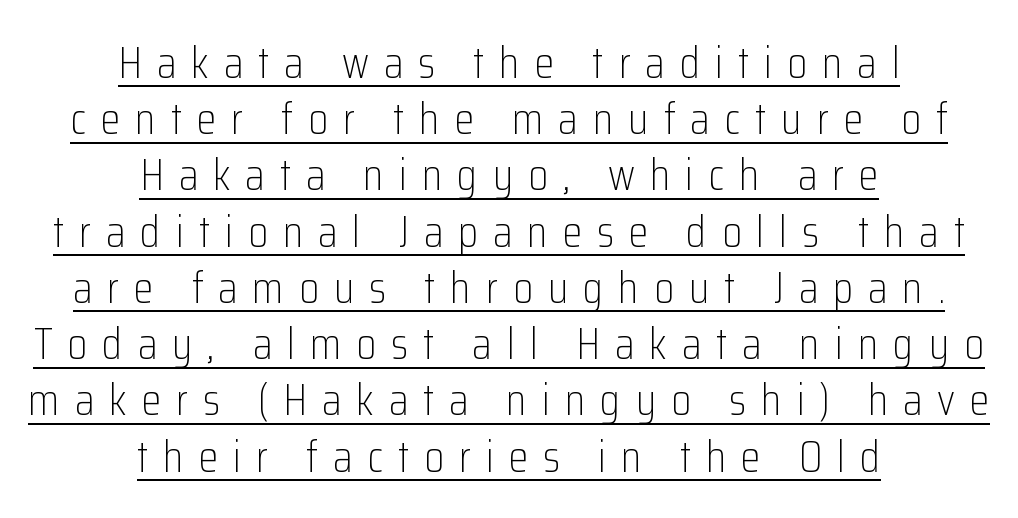
Q: Is the text bold? A: No.
Q: Is the text italic (slanted)? A: No, it is upright.
Q: Is the typeface a serif or a sans-serif typeface? A: Sans-serif.
Q: Is the text underlined? A: Yes.
Q: How is the paragraph aligned? A: Centered.
Q: Is the spacing between letters normal or unusually wide? A: Unusually wide.
Q: Is the spacing between lines tight, normal or loose? A: Normal.
Q: Width (condensed, normal, or wide)? A: Condensed.
Q: Stroke contrast? A: Low.
Q: x-height? A: Medium.
Q: Monospaced? A: No.
